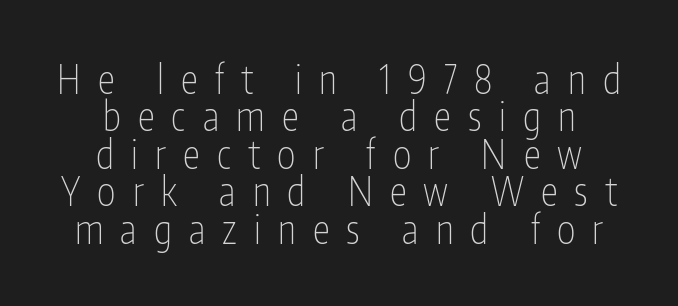
{"serif": "no", "italic": "no", "bold": "no", "weight": "thin", "width": "condensed", "stroke_contrast": "low", "x_height": "medium", "monospaced": "no", "underline": "no", "line_spacing": "tight", "line_spacing_ratio": 0.96, "letter_spacing": "wide", "letter_spacing_em": 0.44, "glyph_px": 39}
